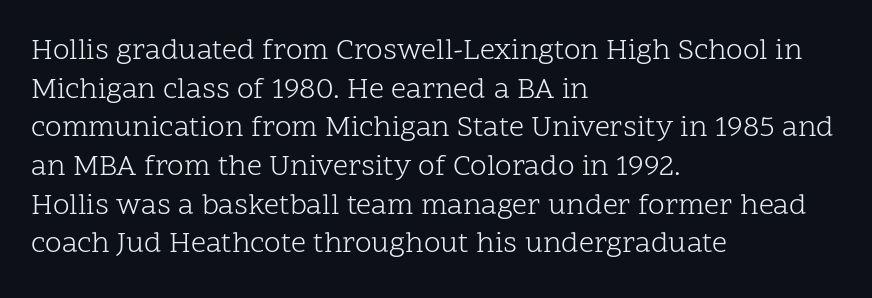
{"serif": "yes", "italic": "no", "bold": "no", "weight": "light", "width": "normal", "stroke_contrast": "low", "x_height": "medium", "monospaced": "no", "underline": "no", "align": "left", "line_spacing": "normal", "line_spacing_ratio": 1.29, "letter_spacing": "normal", "letter_spacing_em": 0.0, "glyph_px": 30}
